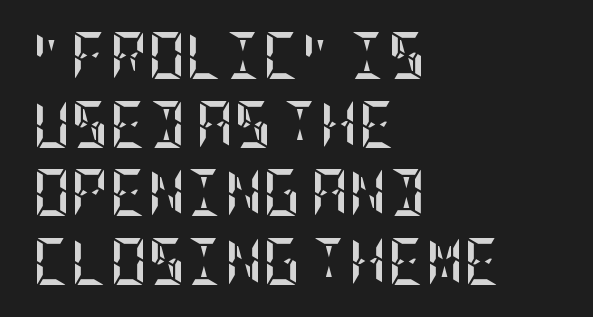
Q: Is the text bold? A: Yes.
Q: Is the text italic (slanted)? A: No, it is upright.
Q: Is the text underlined? A: No.
Q: How is the paragraph aligned? A: Left-aligned.
Q: Is the spacing between letters normal or unusually wide? A: Normal.
Q: Is the spacing between lines tight, normal or loose? A: Normal.
Q: Width (condensed, normal, or wide)? A: Condensed.
Q: Stroke contrast? A: Low.
Q: x-height? A: Large.
